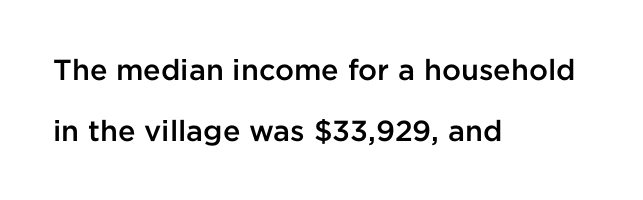
{"serif": "no", "italic": "no", "bold": "semi", "weight": "semibold", "width": "normal", "stroke_contrast": "low", "x_height": "medium", "monospaced": "no", "underline": "no", "align": "left", "line_spacing": "loose", "line_spacing_ratio": 2.09, "letter_spacing": "normal", "letter_spacing_em": 0.0, "glyph_px": 29}
